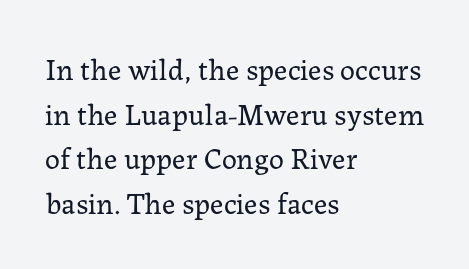
A roman cut, with each character standing at attention. The passage shown has conventional tracking throughout. Teacher's note: observe the even left margin — that is flush-left alignment. Proportional: the letters do not fall into vertical columns.
